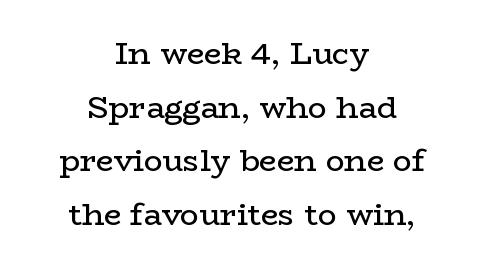
The image shows 31 px regular-weight, wide serif type, upright; set centered, line spacing 1.73x, normal letter spacing, not underlined; low stroke contrast and a medium x-height.
